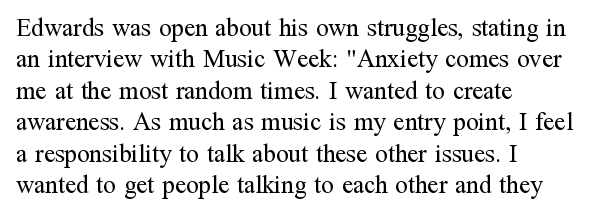
No letter is thick-stroked: the sample isn't bold. This is roman type, the default non-slanted kind. One glance says typical: line gaps are just what's usual. Plain, unruled lines of type. This sample is left-justified, so line endings fall wherever the words run out.
